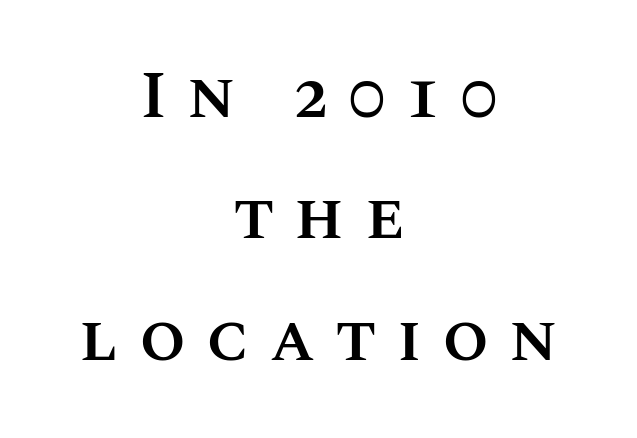
Q: Is the text bold? A: Semi-bold.
Q: Is the text italic (slanted)? A: No, it is upright.
Q: Is the text underlined? A: No.
Q: How is the paragraph aligned? A: Centered.
Q: Is the spacing between letters normal or unusually wide? A: Unusually wide.
Q: Width (condensed, normal, or wide)? A: Normal.
Q: Stroke contrast? A: Medium.
Q: x-height? A: Large.
Q: Monospaced? A: No.
